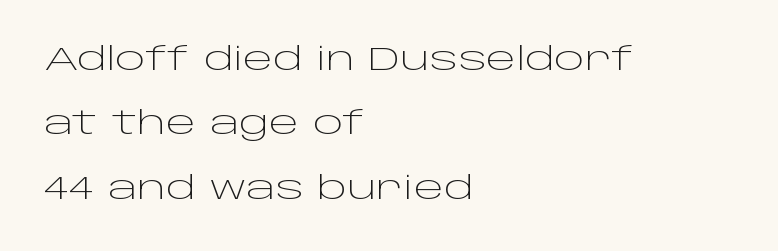
Q: Is the text bold? A: No.
Q: Is the text italic (slanted)? A: No, it is upright.
Q: Is the typeface a serif or a sans-serif typeface? A: Sans-serif.
Q: Is the text underlined? A: No.
Q: How is the paragraph aligned? A: Left-aligned.
Q: Is the spacing between letters normal or unusually wide? A: Normal.
Q: Is the spacing between lines tight, normal or loose? A: Loose.
Q: Width (condensed, normal, or wide)? A: Wide.
Q: Stroke contrast? A: Low.
Q: x-height? A: Large.
Q: Monospaced? A: No.
